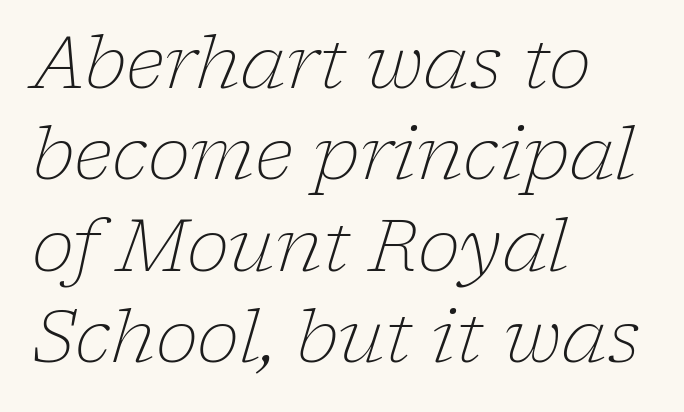
{"serif": "yes", "italic": "yes", "lean": "right", "slant_degrees": 17, "bold": "no", "weight": "light", "width": "normal", "stroke_contrast": "low", "x_height": "medium", "monospaced": "no", "underline": "no", "align": "left", "line_spacing": "normal", "line_spacing_ratio": 1.27, "letter_spacing": "normal", "letter_spacing_em": 0.0, "glyph_px": 72}
